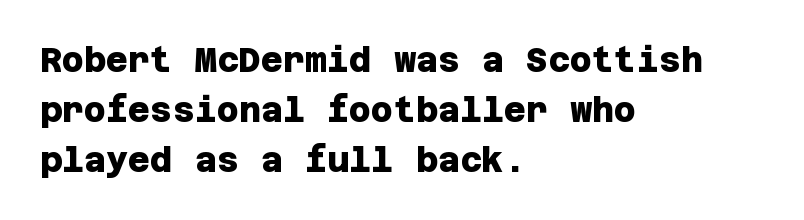
{"serif": "no", "bold": "yes", "weight": "heavy", "width": "normal", "stroke_contrast": "low", "x_height": "large", "underline": "no", "align": "left", "line_spacing": "normal", "line_spacing_ratio": 1.47, "letter_spacing": "normal", "letter_spacing_em": 0.0, "glyph_px": 34}
